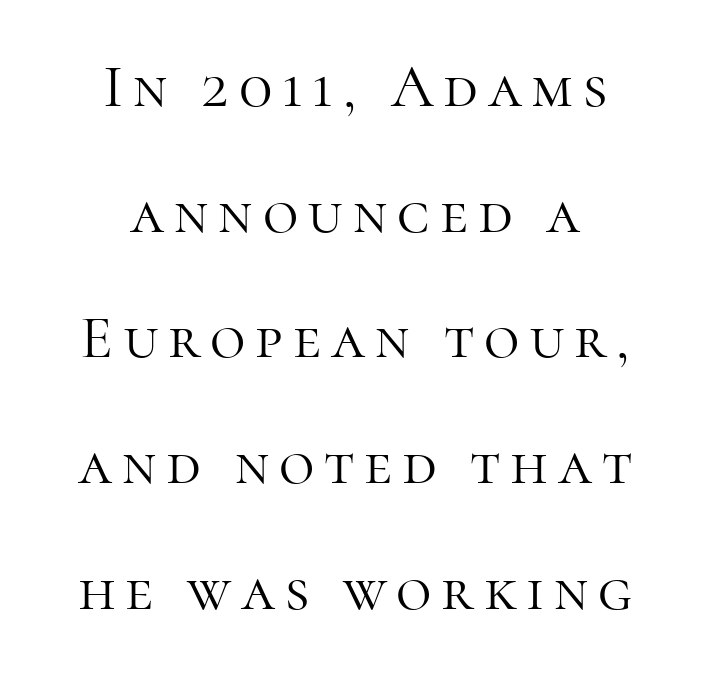
The image shows 61 px light serif type, upright; set centered, loose line spacing (2.06x), not underlined; high stroke contrast and a medium x-height.
